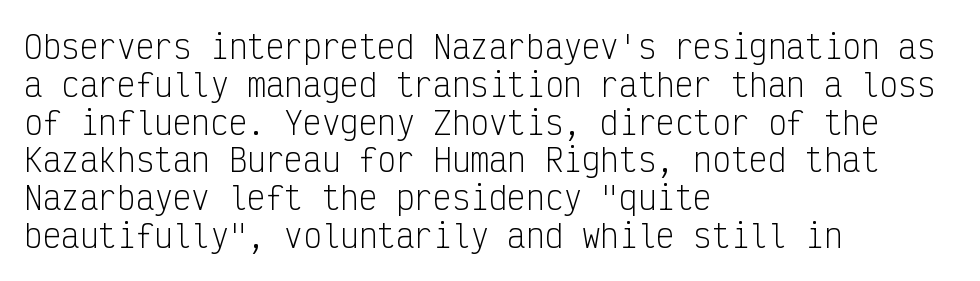
{"serif": "no", "italic": "no", "bold": "no", "weight": "light", "width": "condensed", "stroke_contrast": "low", "x_height": "medium", "monospaced": "yes", "underline": "no", "align": "left", "line_spacing_ratio": 1.22, "letter_spacing": "normal", "letter_spacing_em": 0.0, "glyph_px": 31}
